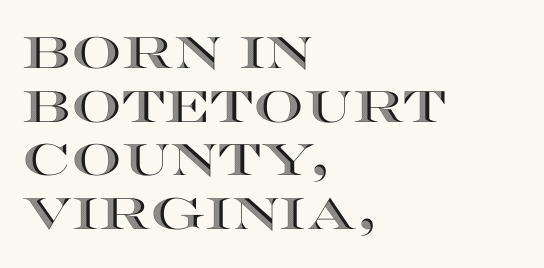
The image shows 44 px wide type, upright; set left-aligned, line spacing 1.22x, normal letter spacing, not underlined; a large x-height.
